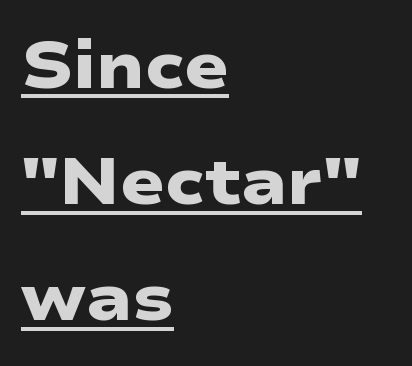
The glyphs have the mass of a bold cut. Typographically, this falls in the sans-serif category. Underlining? Definitely there. Between one letter and the next there's only the usual sliver of space. Where is the straight margin? On the left. Is this a fixed-width face? No — the glyphs have proportional, varying widths.
